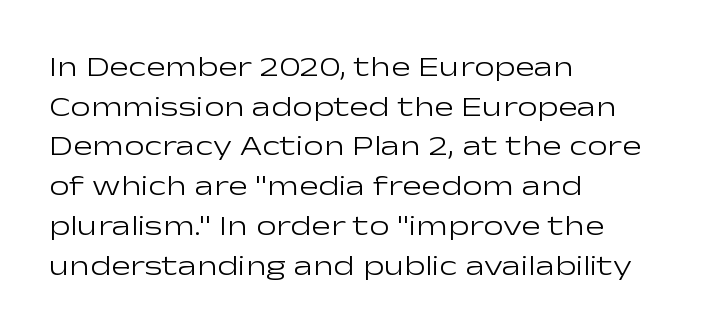
Q: Is the text bold? A: No.
Q: Is the text italic (slanted)? A: No, it is upright.
Q: Is the typeface a serif or a sans-serif typeface? A: Sans-serif.
Q: Is the text underlined? A: No.
Q: How is the paragraph aligned? A: Left-aligned.
Q: Is the spacing between letters normal or unusually wide? A: Normal.
Q: Is the spacing between lines tight, normal or loose? A: Normal.
Q: Width (condensed, normal, or wide)? A: Wide.
Q: Stroke contrast? A: Low.
Q: x-height? A: Medium.
Q: Monospaced? A: No.
